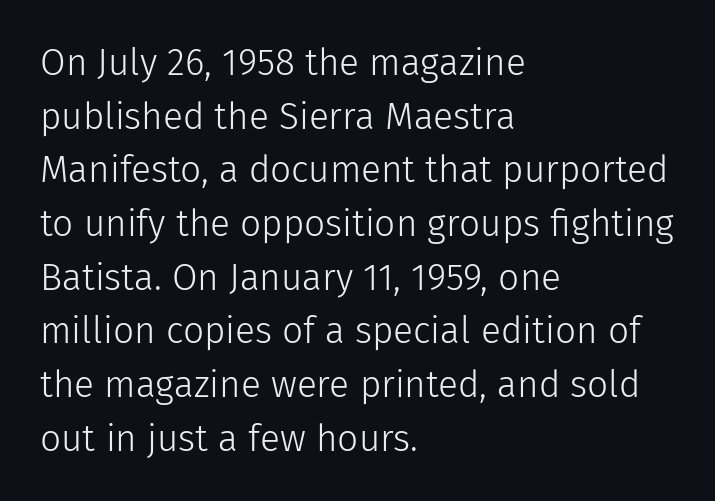
Q: Is the text bold? A: No.
Q: Is the text italic (slanted)? A: No, it is upright.
Q: Is the typeface a serif or a sans-serif typeface? A: Sans-serif.
Q: Is the text underlined? A: No.
Q: How is the paragraph aligned? A: Left-aligned.
Q: Is the spacing between letters normal or unusually wide? A: Normal.
Q: Is the spacing between lines tight, normal or loose? A: Normal.
Q: Width (condensed, normal, or wide)? A: Normal.
Q: Stroke contrast? A: Low.
Q: x-height? A: Medium.
Q: Monospaced? A: No.
